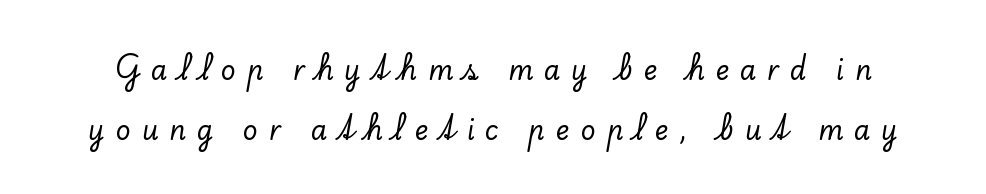
{"underline": "no", "line_spacing": "loose", "line_spacing_ratio": 2.29, "letter_spacing": "wide", "letter_spacing_em": 0.42, "glyph_px": 26}
